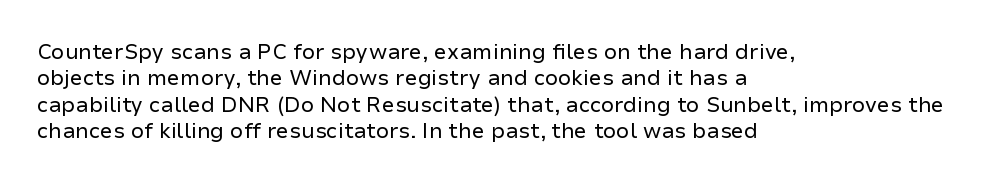
The image shows 21 px text type, upright; set left-aligned, normal line spacing (1.26x), normal letter spacing, not underlined.
